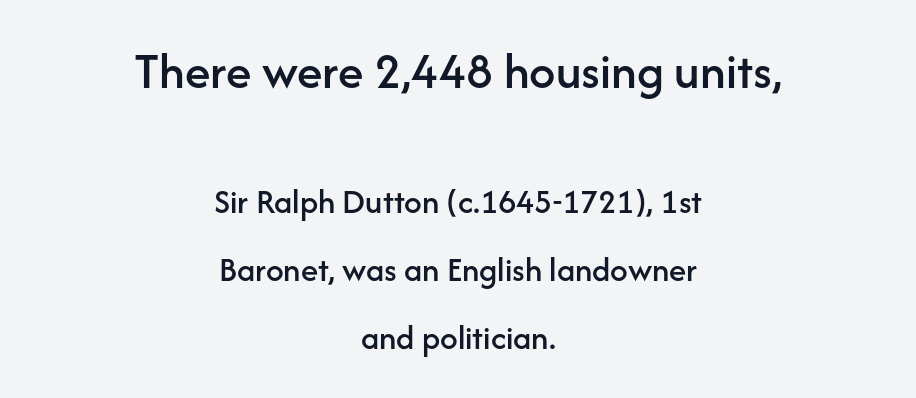
Q: Is the text italic (slanted)? A: No, it is upright.
Q: Is the typeface a serif or a sans-serif typeface? A: Sans-serif.
Q: Is the text underlined? A: No.
Q: How is the paragraph aligned? A: Centered.
Q: Is the spacing between letters normal or unusually wide? A: Normal.
Q: Is the spacing between lines tight, normal or loose? A: Loose.
Q: Which block of text is set in a larger size, the first (top) or the second (bottom)? A: The first (top) one.
Q: Width (condensed, normal, or wide)? A: Normal.
Q: Stroke contrast? A: Low.
Q: x-height? A: Medium.
Q: Monospaced? A: No.
